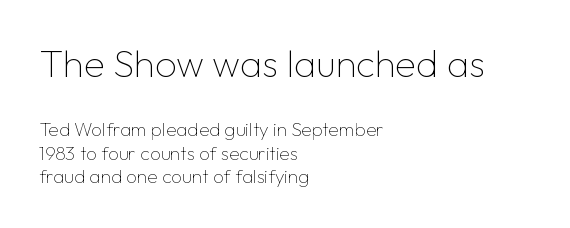
Q: Is the text bold? A: No.
Q: Is the text italic (slanted)? A: No, it is upright.
Q: Is the typeface a serif or a sans-serif typeface? A: Sans-serif.
Q: Is the text underlined? A: No.
Q: How is the paragraph aligned? A: Left-aligned.
Q: Is the spacing between letters normal or unusually wide? A: Normal.
Q: Is the spacing between lines tight, normal or loose? A: Normal.
Q: Which block of text is set in a larger size, the first (top) or the second (bottom)? A: The first (top) one.
Q: Width (condensed, normal, or wide)? A: Normal.
Q: Stroke contrast? A: Low.
Q: x-height? A: Medium.
Q: Monospaced? A: No.
